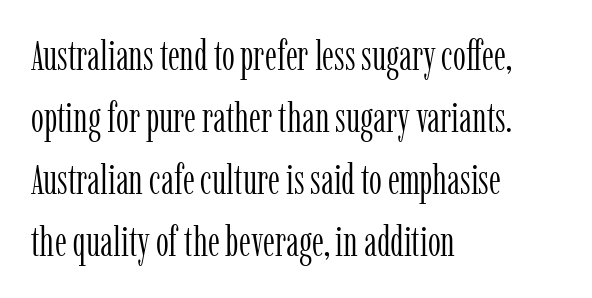
Proportional: the letters do not fall into vertical columns. A bare baseline throughout the passage. The typesetting does not lean heavy: it is not bold. Nobody touched the tracking dial on this one. Italic: no, the glyphs are upright roman.
